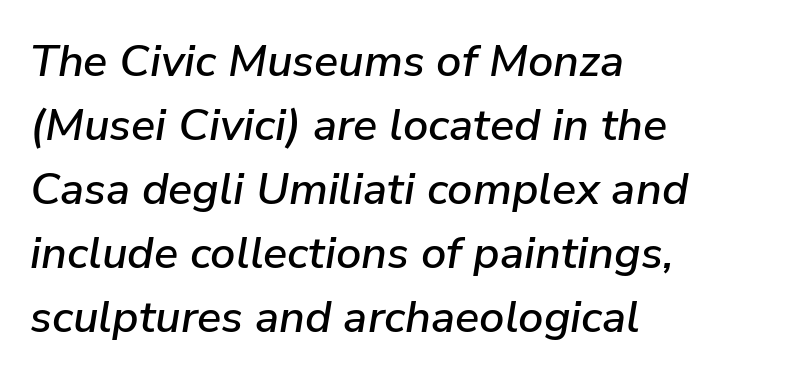
No extra tracking has been applied to these lines. Caption: multi-line text, flush left, ragged right. An italicized treatment has been applied to the whole sample. The space directly below the letters is spotless.
